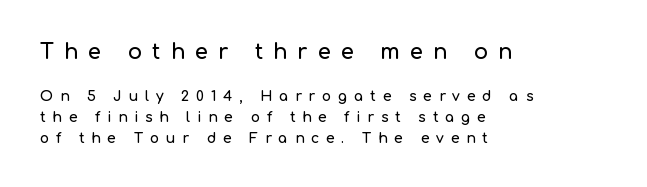
Q: Is the text italic (slanted)? A: No, it is upright.
Q: Is the text underlined? A: No.
Q: How is the paragraph aligned? A: Left-aligned.
Q: Is the spacing between letters normal or unusually wide? A: Unusually wide.
Q: Is the spacing between lines tight, normal or loose? A: Normal.
Q: Which block of text is set in a larger size, the first (top) or the second (bottom)? A: The first (top) one.
